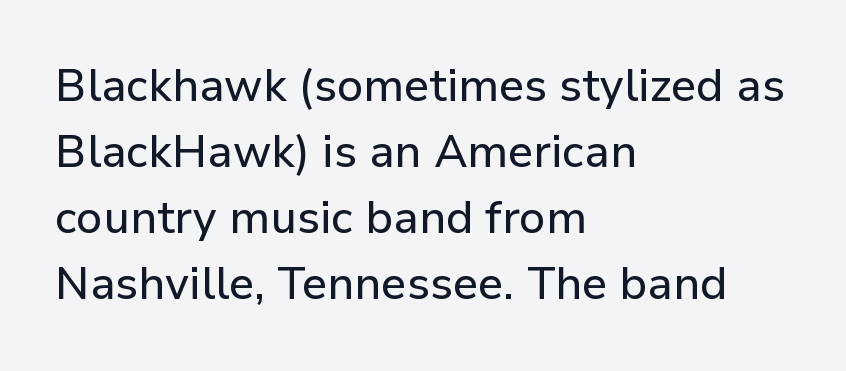
The image shows 45 px sans-serif type, upright; set left-aligned, normal line spacing (1.47x), normal letter spacing, not underlined; low stroke contrast and a medium x-height.
